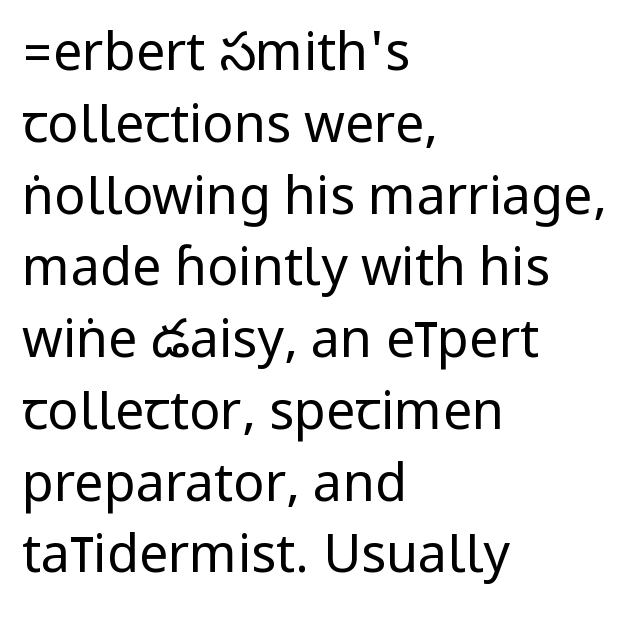
{"serif": "no", "italic": "no", "bold": "no", "weight": "regular", "width": "condensed", "stroke_contrast": "low", "underline": "no", "align": "left", "line_spacing": "normal", "line_spacing_ratio": 1.38, "letter_spacing": "normal", "letter_spacing_em": 0.0, "glyph_px": 52}
